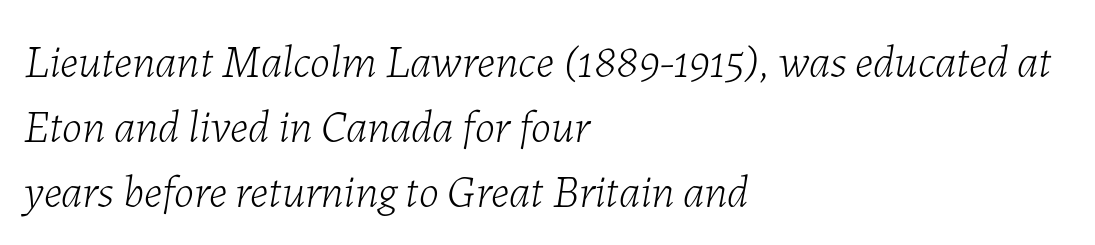
The image shows 46 px light type, italic (leaning right); set left-aligned, normal line spacing (1.41x), normal letter spacing, not underlined; low stroke contrast and a medium x-height.
